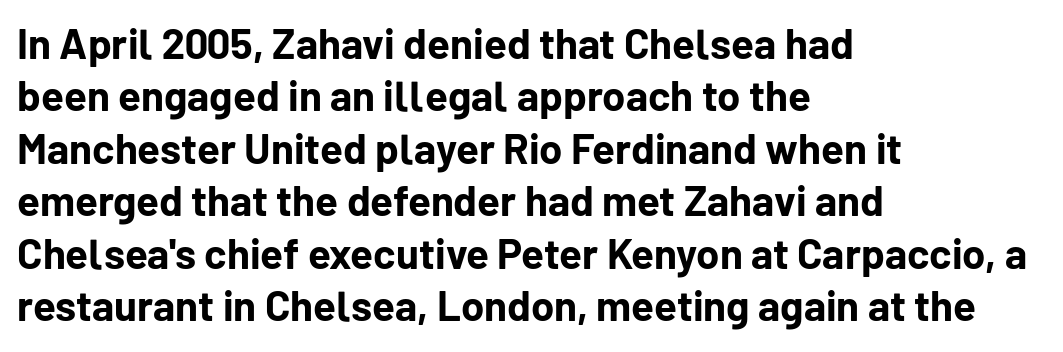
The image shows 42 px bold sans-serif type, upright; set left-aligned, normal line spacing (1.25x), normal letter spacing, not underlined; low stroke contrast and a medium x-height.
